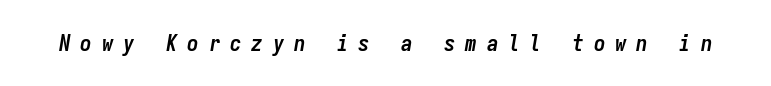
Q: Is the text bold? A: Yes.
Q: Is the text italic (slanted)? A: Yes, it leans right by about 9 degrees.
Q: Is the text underlined? A: No.
Q: Is the spacing between letters normal or unusually wide? A: Unusually wide.
